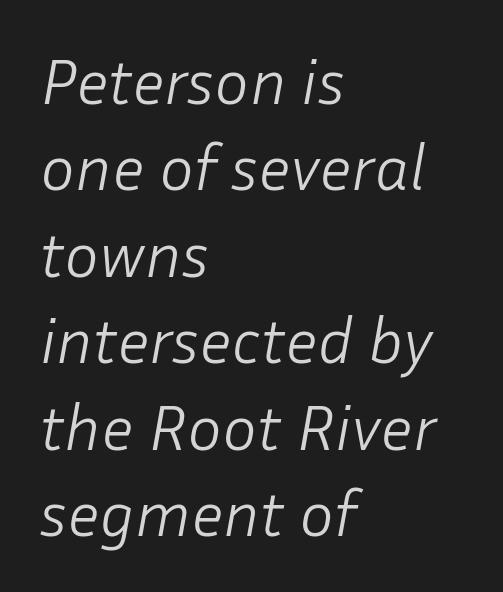
The image shows 65 px light type, italic (leaning right); set left-aligned, normal line spacing (1.33x), normal letter spacing, not underlined; low stroke contrast and a medium x-height.
